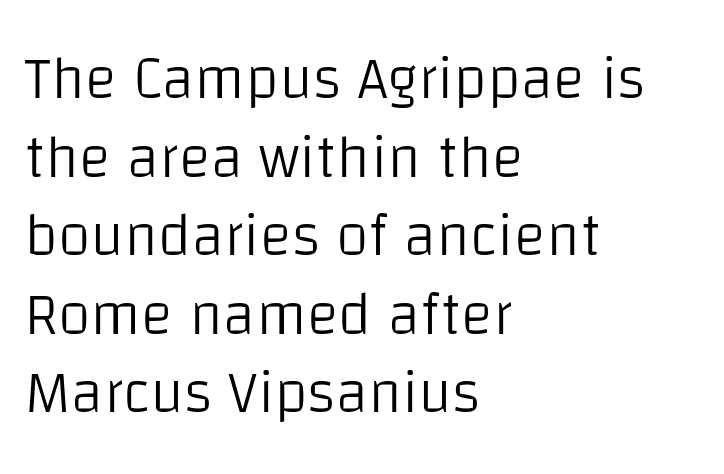
Standard letterfit; no display-style spreading of the glyphs. Does the type have serifs? No, each stem ends abruptly. The passage shown is typed in a proportional face where columns would drift. The typeface has the unassuming heft of standard copy or less.
